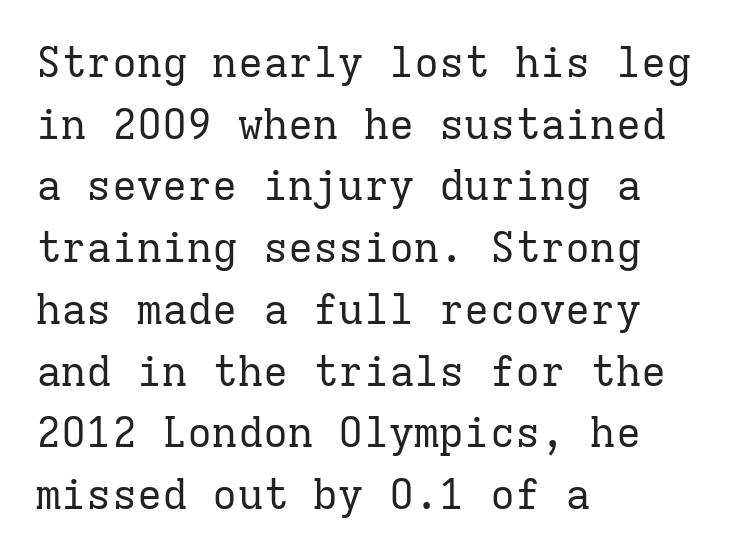
Yep, those are serifs on the letters. Rows of type keep a routine distance in the vertical direction. Each word holds together tightly as a unit, with standard inter-letter gaps. Glance below the letters and you will spot only blank space. Looks like terminal output: every glyph gets an equal slot.
